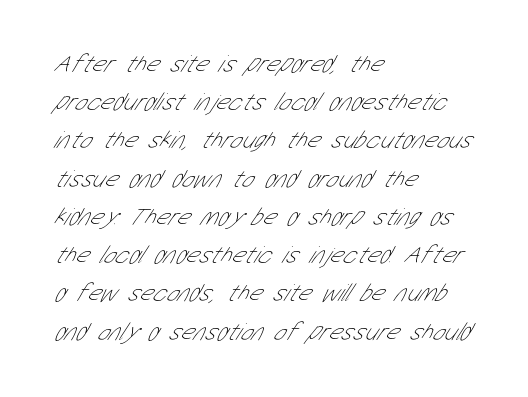
Every row of glyphs begins at an identical x-position on the left. The designer left line spacing at the default. No extra ink here — the face is not bold. Short note: letters normally spaced. The area under the type is left untouched.
